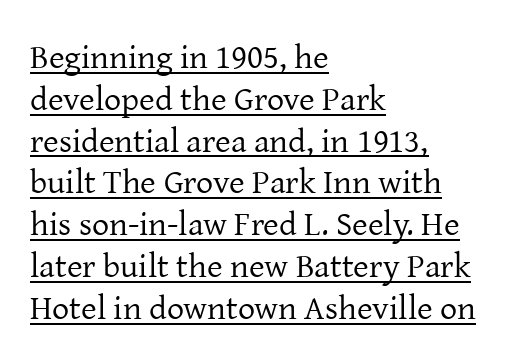
Check the space under the baseline: a stroke is drawn there. The passage shown is typeset with a serif family. Ink coverage per letter is moderate at most. Rendered with straight, roman letterforms.
